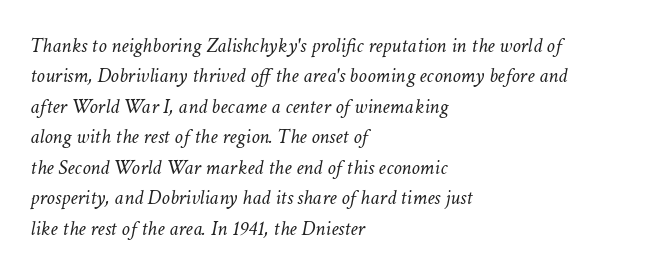
Q: Is the text bold? A: No.
Q: Is the text italic (slanted)? A: Yes, it leans right by about 11 degrees.
Q: Is the text underlined? A: No.
Q: How is the paragraph aligned? A: Left-aligned.
Q: Is the spacing between letters normal or unusually wide? A: Normal.
Q: Is the spacing between lines tight, normal or loose? A: Normal.
